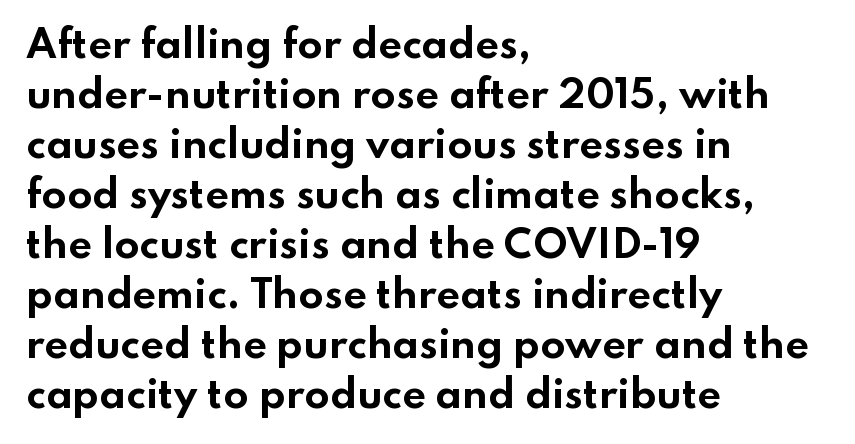
Q: Is the text bold? A: Yes.
Q: Is the text italic (slanted)? A: No, it is upright.
Q: Is the typeface a serif or a sans-serif typeface? A: Sans-serif.
Q: Is the text underlined? A: No.
Q: How is the paragraph aligned? A: Left-aligned.
Q: Is the spacing between letters normal or unusually wide? A: Normal.
Q: Is the spacing between lines tight, normal or loose? A: Normal.
Q: Width (condensed, normal, or wide)? A: Wide.
Q: Stroke contrast? A: Low.
Q: x-height? A: Small.
Q: Monospaced? A: No.
